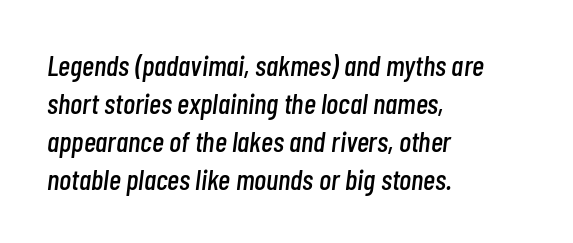
{"italic": "yes", "lean": "right", "slant_degrees": 7, "width": "condensed", "stroke_contrast": "low", "x_height": "medium", "monospaced": "no", "underline": "no", "align": "left", "line_spacing": "normal", "line_spacing_ratio": 1.31, "letter_spacing": "normal", "letter_spacing_em": 0.0, "glyph_px": 29}
